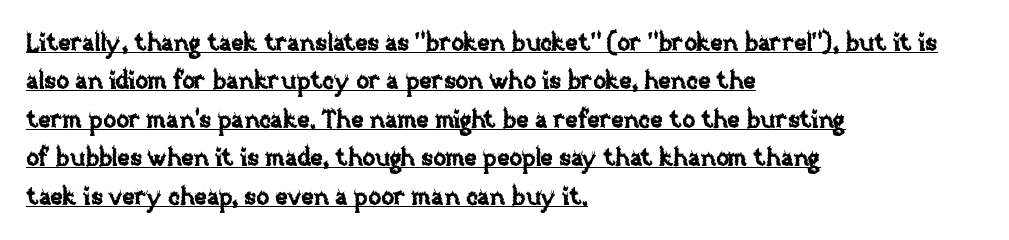
Q: Is the text italic (slanted)? A: No, it is upright.
Q: Is the text underlined? A: Yes.
Q: How is the paragraph aligned? A: Left-aligned.
Q: Is the spacing between letters normal or unusually wide? A: Normal.
Q: Is the spacing between lines tight, normal or loose? A: Normal.
